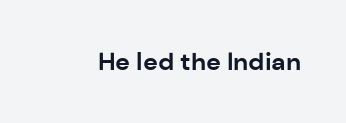
The image shows 25 px bold type, upright; set normal letter spacing, not underlined.
